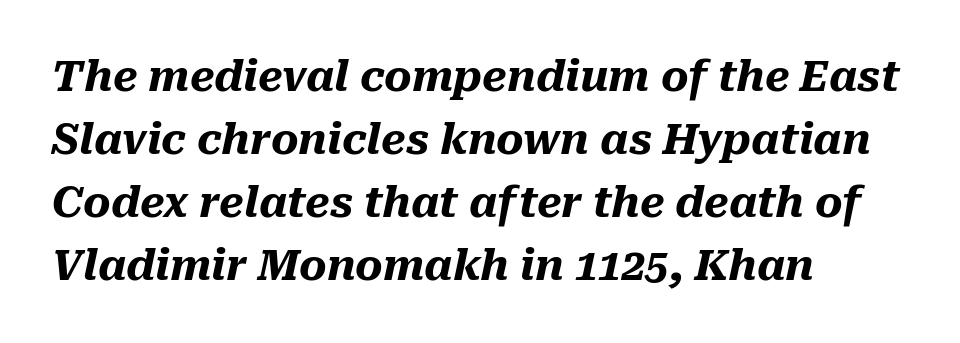
Just letters on the line, the space beneath them empty. The designer left line spacing at the default. The rendering uses a bold face; every stroke is thick and dark. Proportional: the letters do not fall into vertical columns. These lines are set flush left with a ragged right edge. Emphasis-style slanted type is in use.
